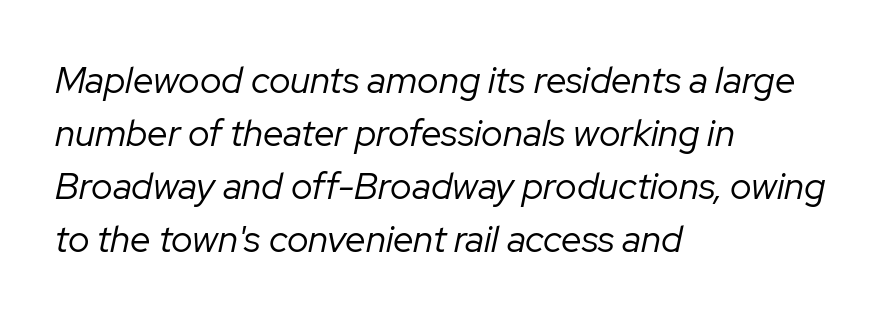
Summary of weight: not heavy and not bold. Horizontally, the lines are justified to the leading edge only. Plain, unruled lines of type. Spacing verdict: proportional, widths tailored to each character. This sample uses plain, unmodified letter spacing.
